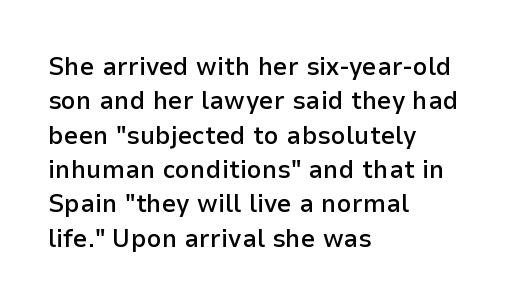
Where is the straight margin? On the left. Short note: letters normally spaced. Lines of text with bare space underneath. On the weight axis this lands at semibold, roughly 600. The passage shown stacks its lines at a standard gap.
